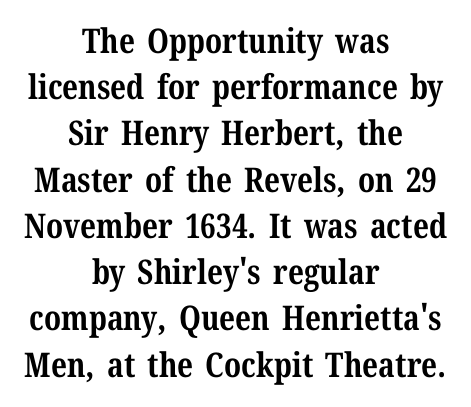
The face used here is rendered with its standard letterfit. These lines are centered, leaving both edges ragged. If you drew a line through each stem, it would be perfectly vertical. Spacing verdict: proportional, widths tailored to each character.
